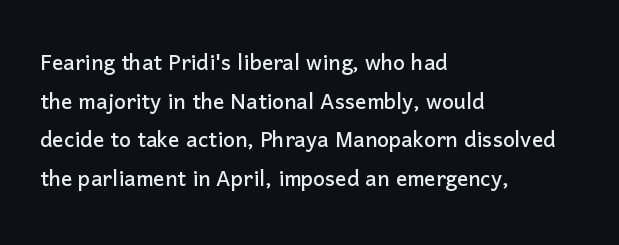
The image shows 28 px sans-serif type, upright; set left-aligned, normal line spacing (1.38x), normal letter spacing, not underlined; low stroke contrast and a medium x-height.
